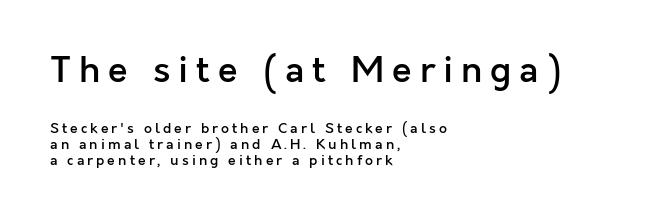
{"serif": "no", "italic": "no", "bold": "semi", "weight": "semibold", "width": "normal", "x_height": "medium", "monospaced": "no", "underline": "no", "align": "left", "line_spacing": "tight", "line_spacing_ratio": 1.14, "letter_spacing": "wide", "letter_spacing_em": 0.22, "larger_block": "first", "size_ratio": 2.57, "glyph_px": 36}
